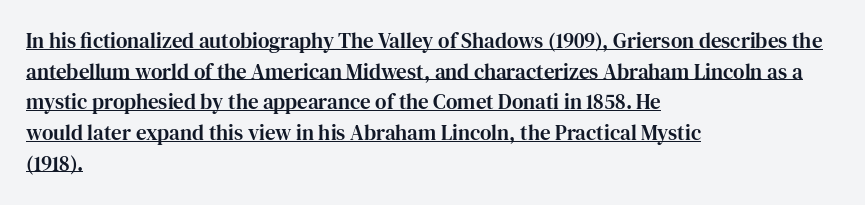
Leading: standard. The typesetter has applied underlining to the passage shown. Short and long lines alike share a common starting point at left. The axis of the letterforms is exactly vertical.
